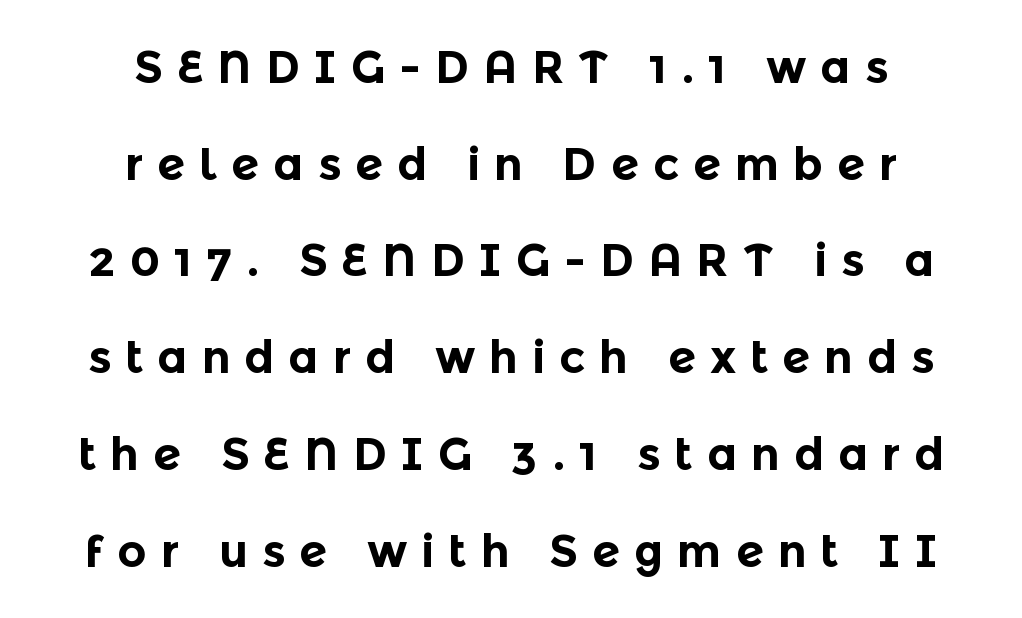
{"serif": "no", "italic": "no", "bold": "yes", "weight": "bold", "width": "normal", "x_height": "medium", "monospaced": "no", "underline": "no", "align": "center", "line_spacing": "loose", "line_spacing_ratio": 2.15, "letter_spacing": "wide", "letter_spacing_em": 0.31, "glyph_px": 45}
